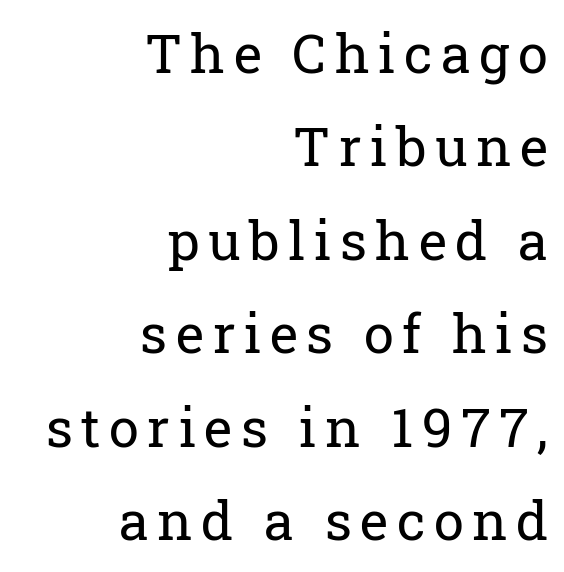
{"serif": "yes", "italic": "no", "bold": "no", "weight": "regular", "width": "normal", "stroke_contrast": "low", "x_height": "medium", "monospaced": "no", "underline": "no", "align": "right", "line_spacing_ratio": 1.73, "glyph_px": 54}
